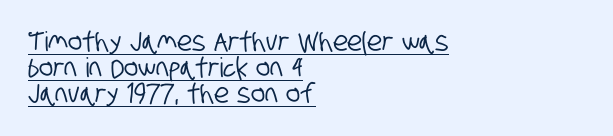
The lettering is marked with a stroke running underneath it. How are the letters spaced? Ordinarily, with no added tracking. In terms of leading, this rendering errs on the cramped side. Typeset ragged right — the left edge is the straight one.
